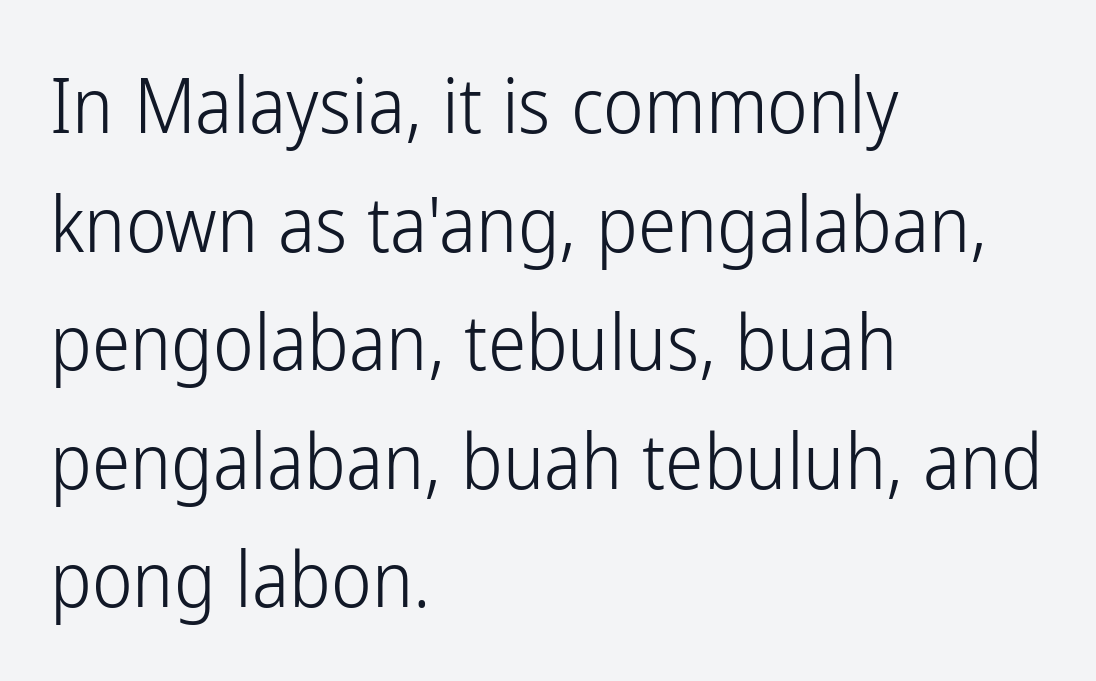
{"serif": "no", "italic": "no", "bold": "no", "weight": "light", "width": "condensed", "stroke_contrast": "low", "x_height": "medium", "monospaced": "no", "underline": "no", "align": "left", "line_spacing": "normal", "line_spacing_ratio": 1.54, "letter_spacing": "normal", "letter_spacing_em": 0.0, "glyph_px": 77}
